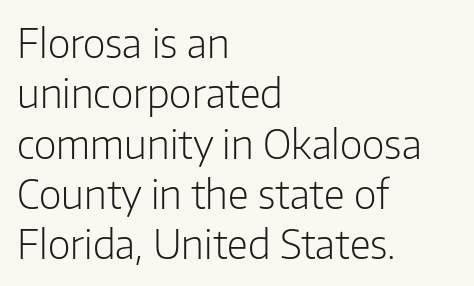
Which margin do the lines hug? The left one — the right edge is uneven. These lines were composed using upright roman letters. Words float on clear page, feet unadorned. Stems here are at most as thick as an everyday book face. Leading: standard.
